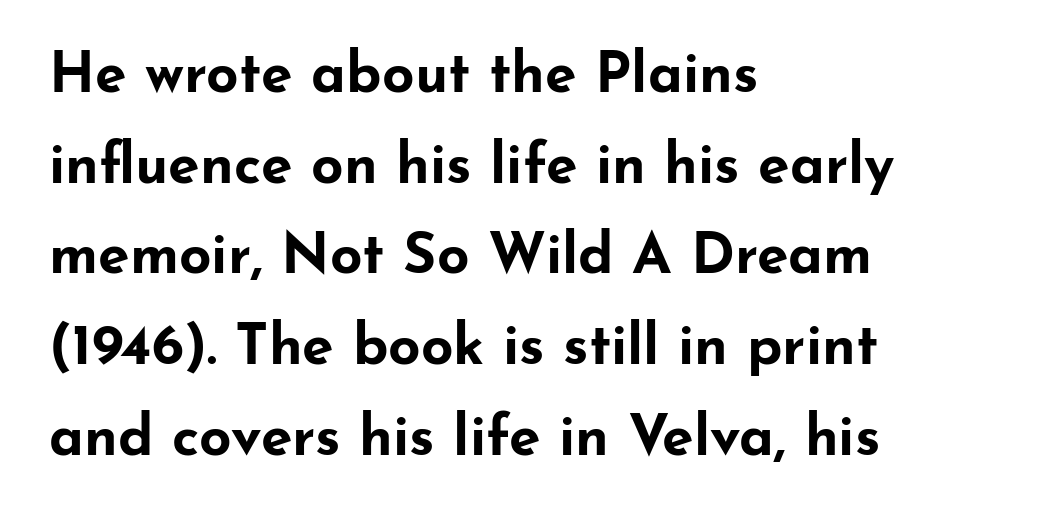
There is no visible air inserted between adjacent glyphs. What's the leading like? Ordinary, nothing unusual. You can tell from the bare stems that sans-serif type was used. Style check: upright. Short and long lines alike share a common starting point at left.
